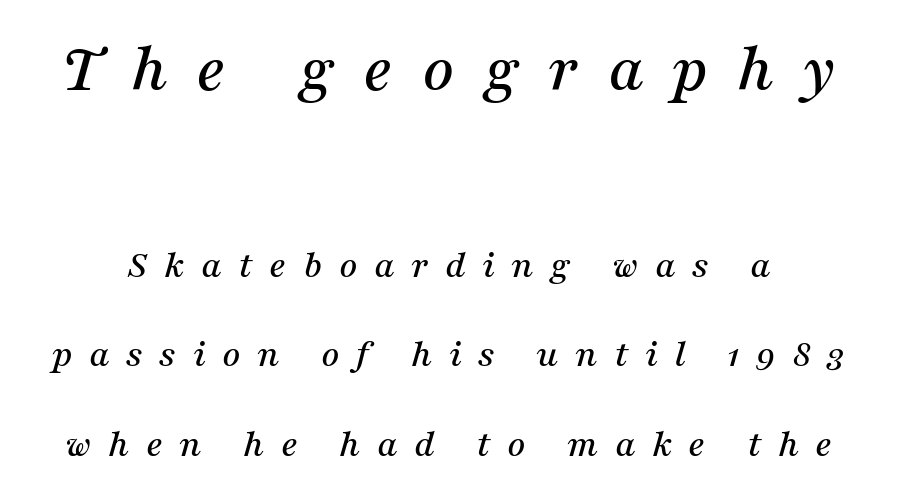
Compare the two chunks: the upper has the greater cap height. This sample has the flowing, uneven cadence of proportional lettering. Short note: letters widely spaced. Small tapered or slab feet sit at the stroke ends, so this counts as serif.
